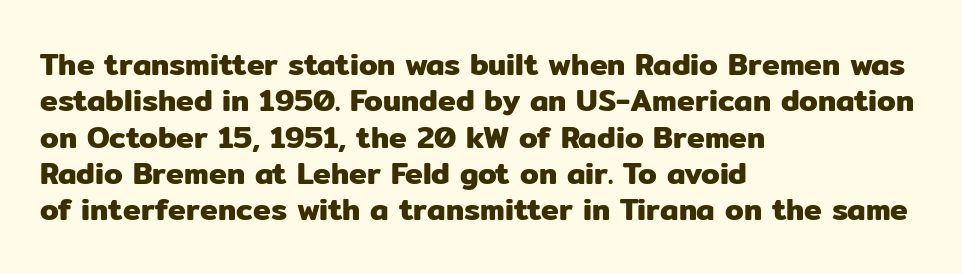
Q: Is the text italic (slanted)? A: No, it is upright.
Q: Is the typeface a serif or a sans-serif typeface? A: Sans-serif.
Q: Is the text underlined? A: No.
Q: How is the paragraph aligned? A: Left-aligned.
Q: Is the spacing between letters normal or unusually wide? A: Normal.
Q: Width (condensed, normal, or wide)? A: Normal.
Q: Stroke contrast? A: Low.
Q: x-height? A: Medium.
Q: Monospaced? A: No.
